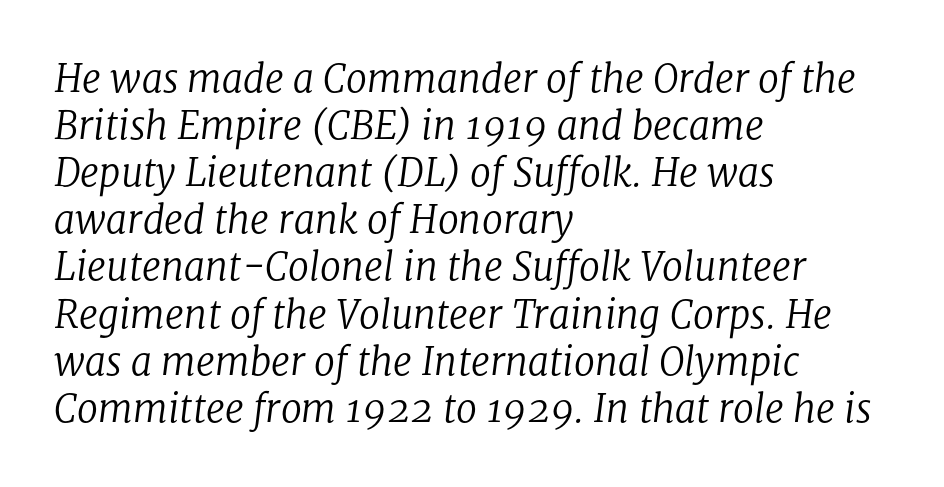
{"serif": "yes", "italic": "yes", "lean": "right", "slant_degrees": 8, "bold": "no", "weight": "regular", "width": "normal", "stroke_contrast": "low", "x_height": "medium", "monospaced": "no", "underline": "no", "align": "left", "line_spacing_ratio": 1.24, "letter_spacing": "normal", "letter_spacing_em": 0.0, "glyph_px": 38}
